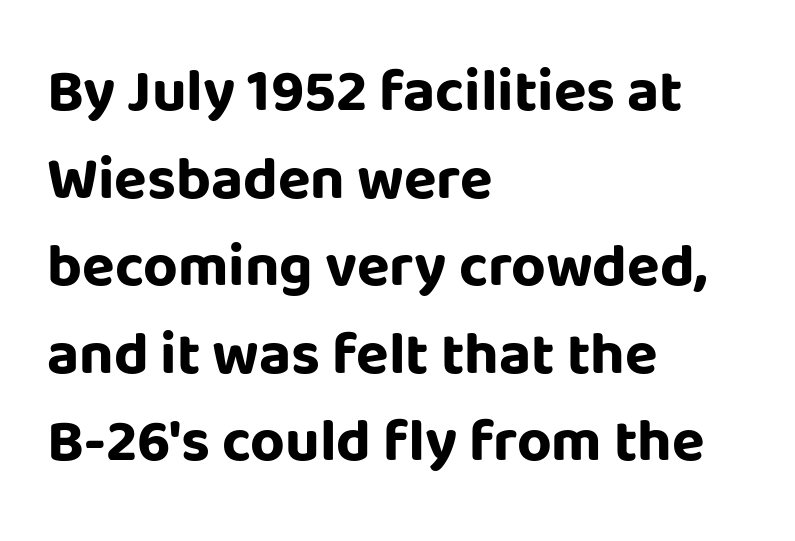
The space between consecutive lines is moderate. I'd call this a sans setting — the letters go barefoot. Here the glyphs are tracked normally, forming tight word shapes. The letters advance in unequal steps, a hallmark of proportional type.
